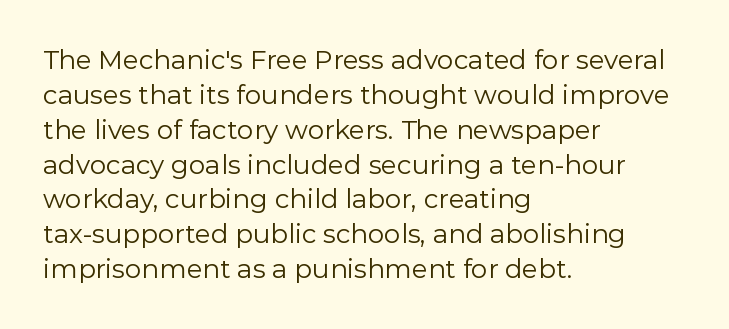
Q: Is the text bold? A: No.
Q: Is the text italic (slanted)? A: No, it is upright.
Q: Is the text underlined? A: No.
Q: How is the paragraph aligned? A: Left-aligned.
Q: Is the spacing between letters normal or unusually wide? A: Normal.
Q: Is the spacing between lines tight, normal or loose? A: Normal.
